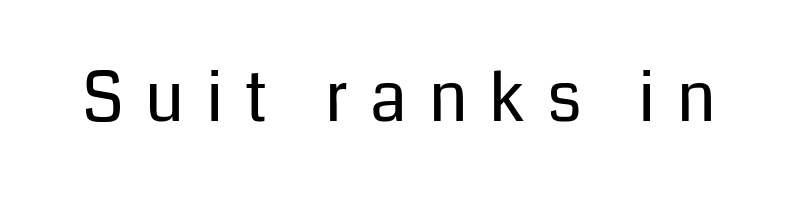
Q: Is the text bold? A: No.
Q: Is the text italic (slanted)? A: No, it is upright.
Q: Is the typeface a serif or a sans-serif typeface? A: Sans-serif.
Q: Is the text underlined? A: No.
Q: Is the spacing between letters normal or unusually wide? A: Unusually wide.
Q: Width (condensed, normal, or wide)? A: Normal.
Q: Stroke contrast? A: Low.
Q: x-height? A: Medium.
Q: Monospaced? A: No.
